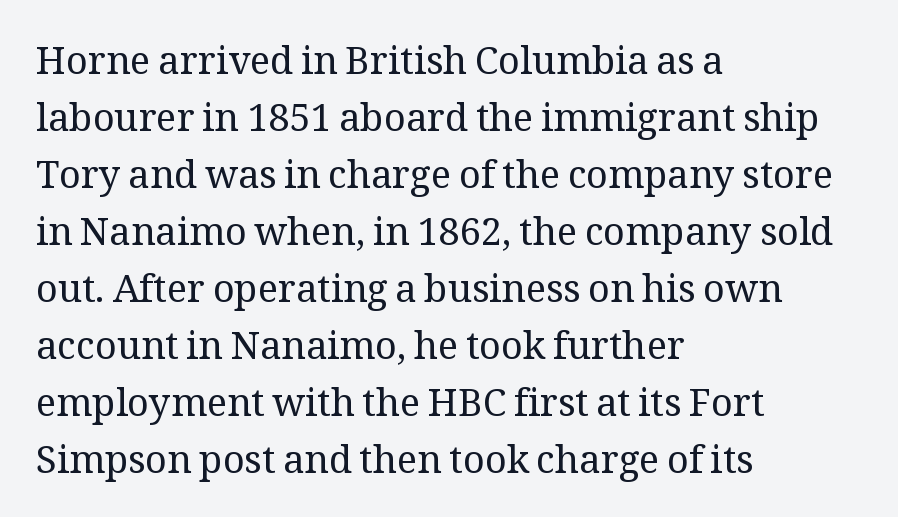
Layout note: lines flush left. Spacing verdict: proportional, widths tailored to each character. Descenders are the only things crossing below the line. Does the type have serifs? Yes, each stem ends in a small foot. There is no visible air inserted between adjacent glyphs.
